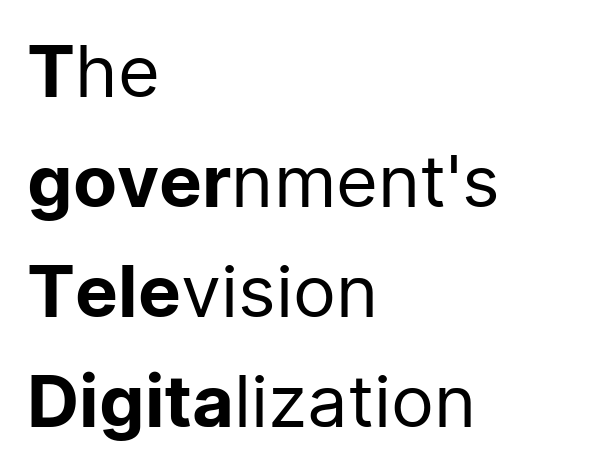
Q: Is the text bold? A: No.
Q: Is the text italic (slanted)? A: No, it is upright.
Q: Is the typeface a serif or a sans-serif typeface? A: Sans-serif.
Q: Is the text underlined? A: No.
Q: How is the paragraph aligned? A: Left-aligned.
Q: Is the spacing between letters normal or unusually wide? A: Normal.
Q: Is the spacing between lines tight, normal or loose? A: Normal.
Q: Width (condensed, normal, or wide)? A: Normal.
Q: Stroke contrast? A: Low.
Q: x-height? A: Medium.
Q: Monospaced? A: No.
